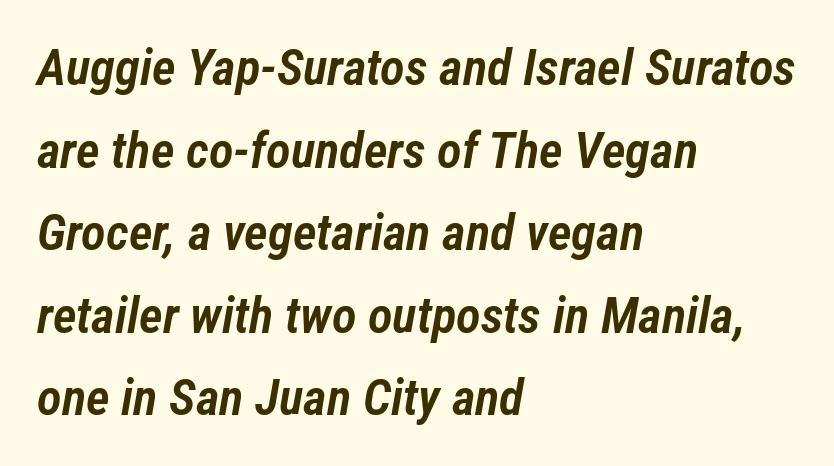
Q: Is the text bold? A: Semi-bold.
Q: Is the text italic (slanted)? A: Yes, it leans right by about 12 degrees.
Q: Is the text underlined? A: No.
Q: How is the paragraph aligned? A: Left-aligned.
Q: Is the spacing between letters normal or unusually wide? A: Normal.
Q: Is the spacing between lines tight, normal or loose? A: Normal.
Q: Width (condensed, normal, or wide)? A: Condensed.
Q: Stroke contrast? A: Low.
Q: x-height? A: Medium.
Q: Monospaced? A: No.
